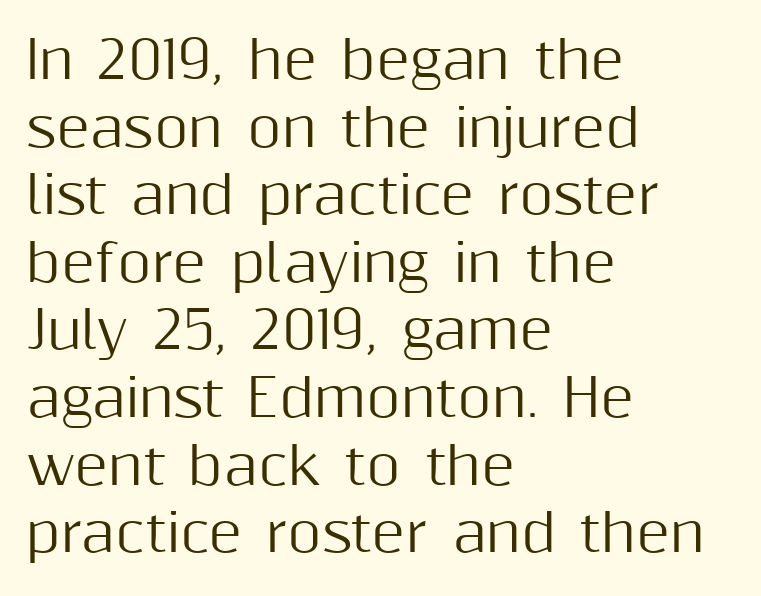
{"serif": "no", "italic": "no", "width": "normal", "stroke_contrast": "medium", "x_height": "medium", "monospaced": "no", "underline": "no", "align": "left", "line_spacing": "normal", "line_spacing_ratio": 1.3, "letter_spacing": "normal", "letter_spacing_em": 0.0, "glyph_px": 52}
